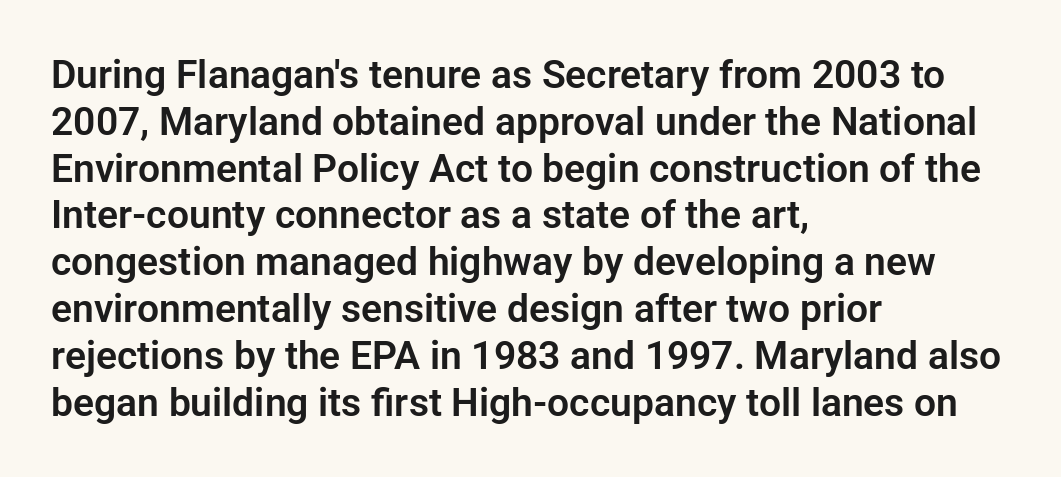
{"serif": "no", "italic": "no", "width": "normal", "stroke_contrast": "low", "x_height": "medium", "monospaced": "no", "underline": "no", "align": "left", "line_spacing_ratio": 1.2, "letter_spacing": "normal", "letter_spacing_em": 0.0, "glyph_px": 39}
